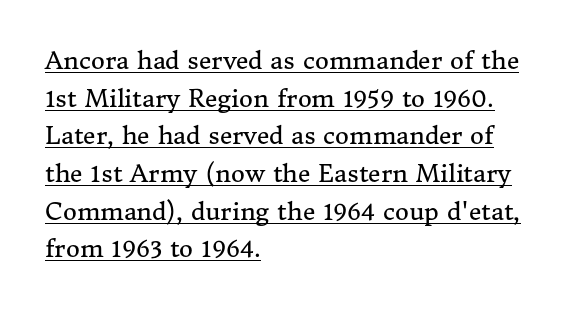
The image shows 24 px text type, upright; set left-aligned, normal line spacing (1.57x), normal letter spacing, underlined.
